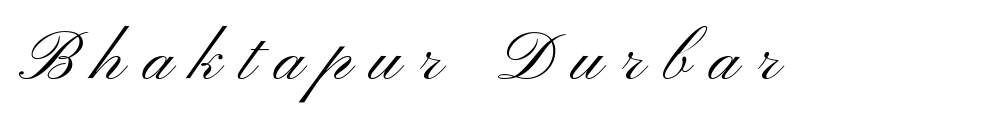
Q: Is the text bold? A: No.
Q: Is the text italic (slanted)? A: Yes.
Q: Is the typeface a serif or a sans-serif typeface? A: Sans-serif.
Q: Is the text underlined? A: No.
Q: Is the spacing between letters normal or unusually wide? A: Unusually wide.
Q: Width (condensed, normal, or wide)? A: Wide.
Q: Stroke contrast? A: Medium.
Q: x-height? A: Small.
Q: Monospaced? A: No.
